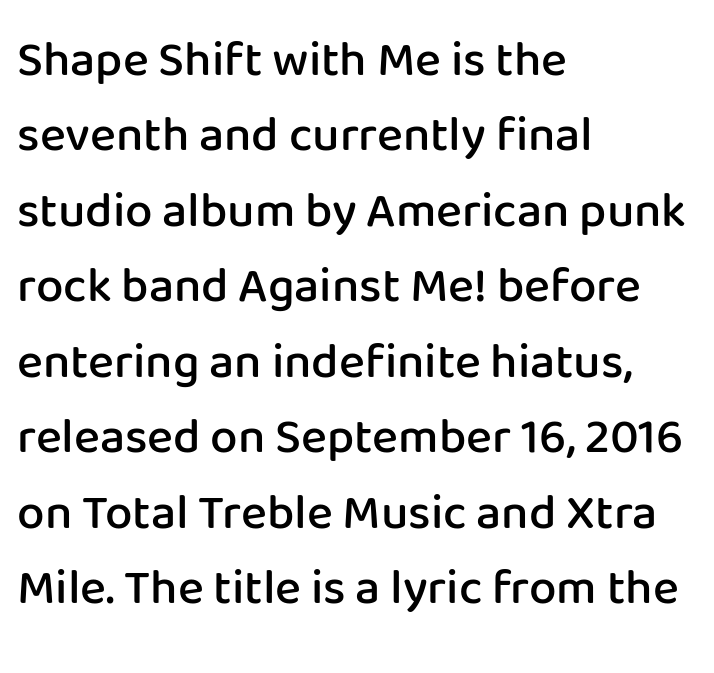
The specimen reads as upright at a glance. Do the characters align in a grid? No, the font is proportional. Notice how the passage keeps a crisp vertical edge on the left only. What stands out about the letter spacing? Nothing — it is the standard amount.
